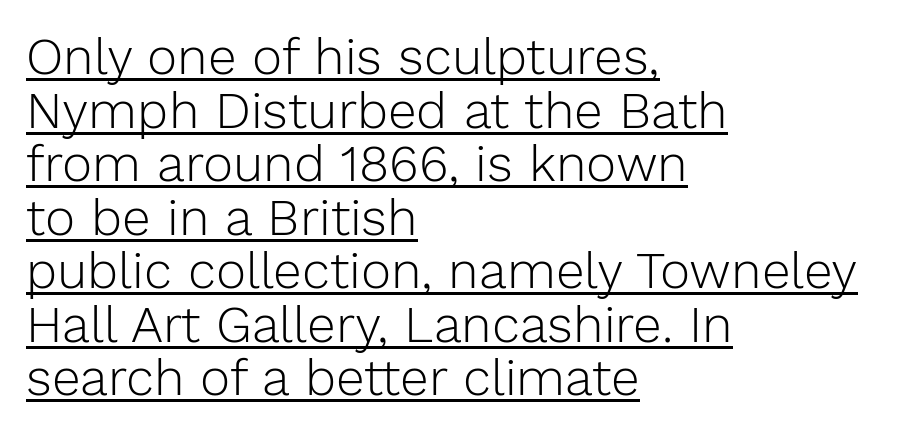
{"serif": "no", "italic": "no", "bold": "no", "weight": "light", "width": "normal", "stroke_contrast": "low", "x_height": "medium", "monospaced": "no", "underline": "yes", "align": "left", "line_spacing": "tight", "line_spacing_ratio": 1.05, "letter_spacing": "normal", "letter_spacing_em": 0.0, "glyph_px": 51}
